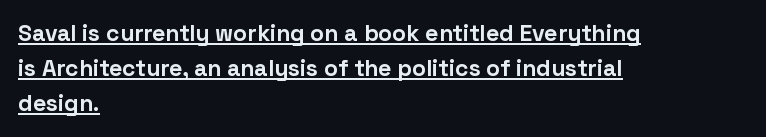
{"italic": "no", "bold": "yes", "underline": "yes", "align": "left", "line_spacing": "normal", "line_spacing_ratio": 1.53, "letter_spacing": "normal", "letter_spacing_em": 0.0, "glyph_px": 23}
